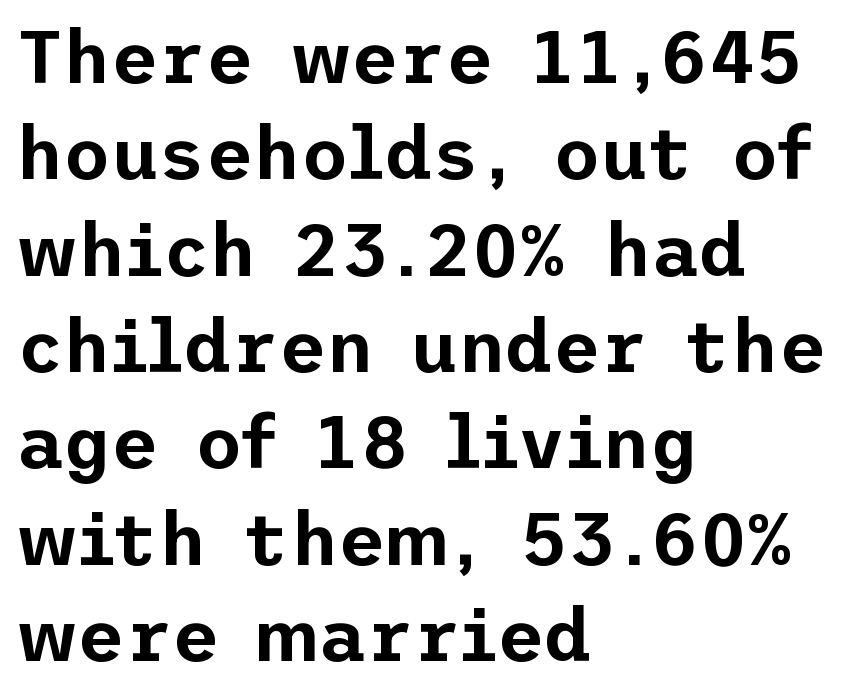
{"serif": "no", "italic": "no", "width": "normal", "stroke_contrast": "low", "x_height": "medium", "underline": "no", "align": "left", "line_spacing": "normal", "line_spacing_ratio": 1.32, "letter_spacing": "normal", "letter_spacing_em": 0.0, "glyph_px": 73}
